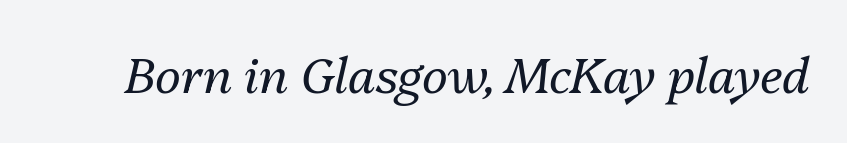
{"italic": "yes", "lean": "right", "slant_degrees": 13, "bold": "no", "weight": "regular", "width": "normal", "stroke_contrast": "medium", "x_height": "medium", "monospaced": "no", "underline": "no", "letter_spacing": "normal", "letter_spacing_em": 0.0, "glyph_px": 49}
